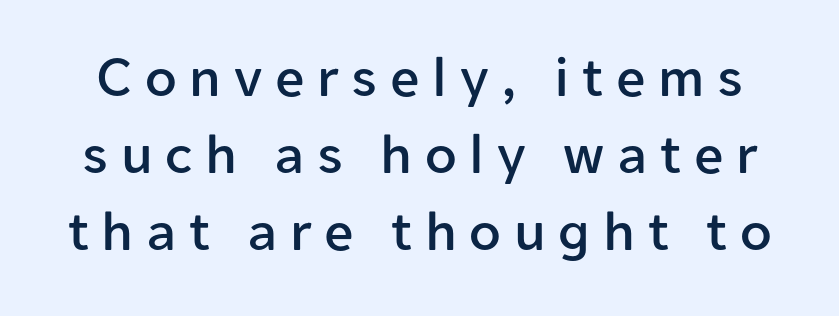
The image shows 58 px sans-serif type, upright; set normal line spacing (1.33x), unusually wide letter spacing (+0.22 em), not underlined; low stroke contrast and a medium x-height.
